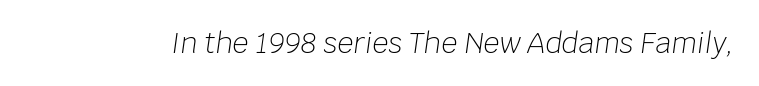
{"italic": "yes", "lean": "right", "slant_degrees": 8, "bold": "no", "weight": "light", "width": "normal", "stroke_contrast": "low", "x_height": "large", "monospaced": "no", "underline": "no", "letter_spacing": "normal", "letter_spacing_em": 0.0, "glyph_px": 28}
